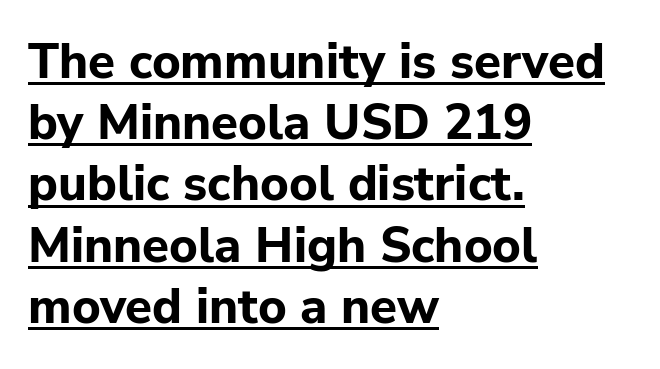
{"serif": "no", "italic": "no", "bold": "yes", "weight": "bold", "width": "normal", "stroke_contrast": "low", "x_height": "medium", "monospaced": "no", "underline": "yes", "align": "left", "line_spacing": "normal", "line_spacing_ratio": 1.25, "letter_spacing": "normal", "letter_spacing_em": 0.0, "glyph_px": 49}
